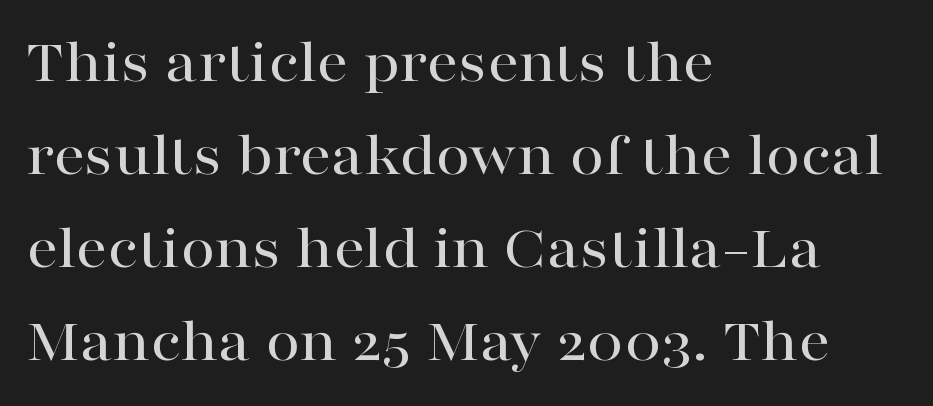
The image shows 62 px wide serif type, upright; set left-aligned, normal line spacing (1.5x), normal letter spacing, not underlined; high stroke contrast and a medium x-height.
